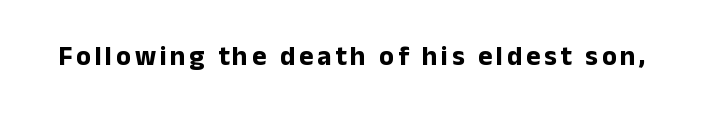
{"italic": "no", "bold": "yes", "underline": "no", "glyph_px": 27}
